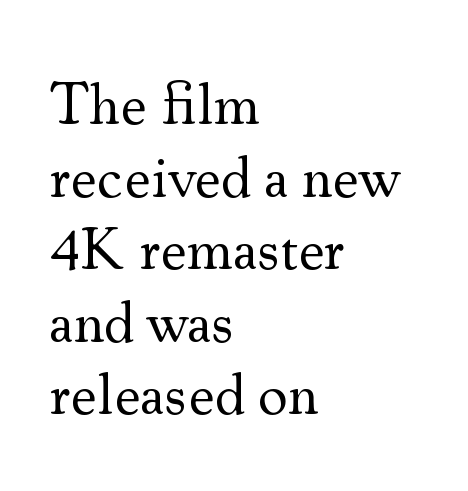
Notice how the passage keeps a crisp vertical edge on the left only. Anything drawn beneath the words? Only blank space. Posture: straight, roman, zero tilt. A serif font was chosen for this passage.
